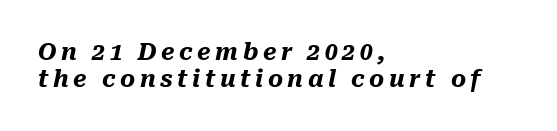
The image shows 23 px bold type, italic (leaning right); set left-aligned, line spacing 1.16x, unusually wide letter spacing (+0.2 em), not underlined.
